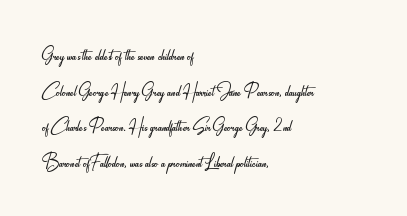
Q: Is the text bold? A: No.
Q: Is the text italic (slanted)? A: Yes.
Q: Is the text underlined? A: No.
Q: How is the paragraph aligned? A: Left-aligned.
Q: Is the spacing between letters normal or unusually wide? A: Normal.
Q: Is the spacing between lines tight, normal or loose? A: Normal.
